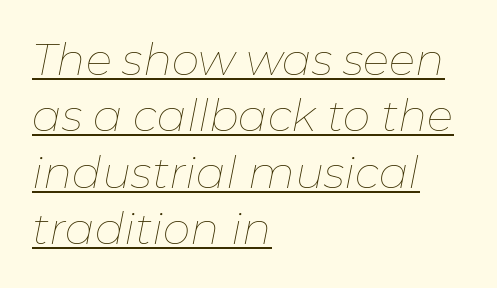
Q: Is the text bold? A: No.
Q: Is the text italic (slanted)? A: Yes, it leans right by about 11 degrees.
Q: Is the text underlined? A: Yes.
Q: How is the paragraph aligned? A: Left-aligned.
Q: Is the spacing between letters normal or unusually wide? A: Normal.
Q: Is the spacing between lines tight, normal or loose? A: Normal.
Q: Width (condensed, normal, or wide)? A: Normal.
Q: Stroke contrast? A: Low.
Q: x-height? A: Medium.
Q: Monospaced? A: No.
